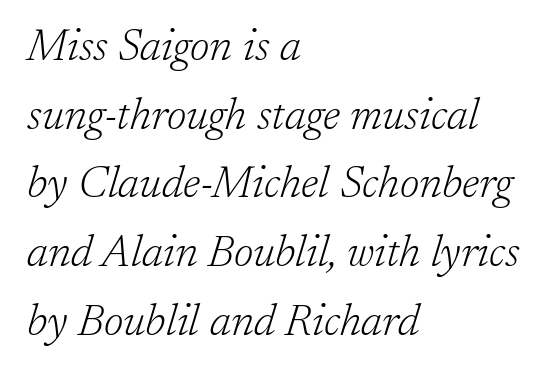
Q: Is the text bold? A: No.
Q: Is the text italic (slanted)? A: Yes, it leans right by about 17 degrees.
Q: Is the typeface a serif or a sans-serif typeface? A: Serif.
Q: Is the text underlined? A: No.
Q: How is the paragraph aligned? A: Left-aligned.
Q: Is the spacing between letters normal or unusually wide? A: Normal.
Q: Is the spacing between lines tight, normal or loose? A: Normal.
Q: Width (condensed, normal, or wide)? A: Normal.
Q: Stroke contrast? A: Low.
Q: x-height? A: Medium.
Q: Monospaced? A: No.
